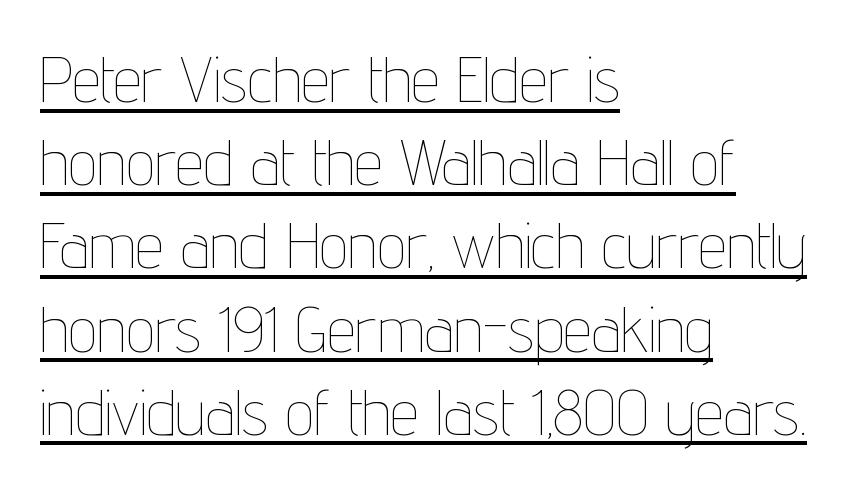
Q: Is the text bold? A: No.
Q: Is the text italic (slanted)? A: No, it is upright.
Q: Is the text underlined? A: Yes.
Q: How is the paragraph aligned? A: Left-aligned.
Q: Is the spacing between letters normal or unusually wide? A: Normal.
Q: Is the spacing between lines tight, normal or loose? A: Normal.
Q: Width (condensed, normal, or wide)? A: Condensed.
Q: Stroke contrast? A: Low.
Q: x-height? A: Medium.
Q: Monospaced? A: No.
